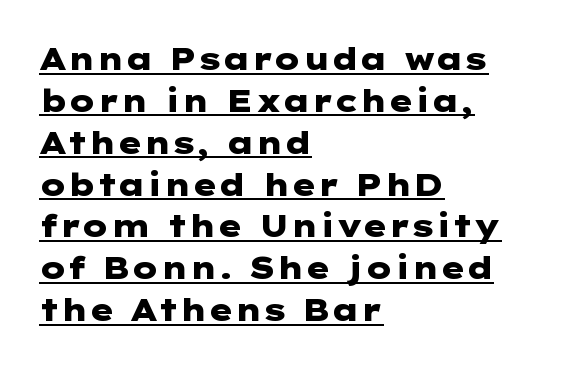
The lines in this sample share a left origin and differ only in where they stop. Typographic density is high because the face is bold. This is underlined copy, the kind a proofreader might mark for attention. Nothing sits at the stroke ends, so this counts as sans-serif. One glance says typical: line gaps are just what's usual.
